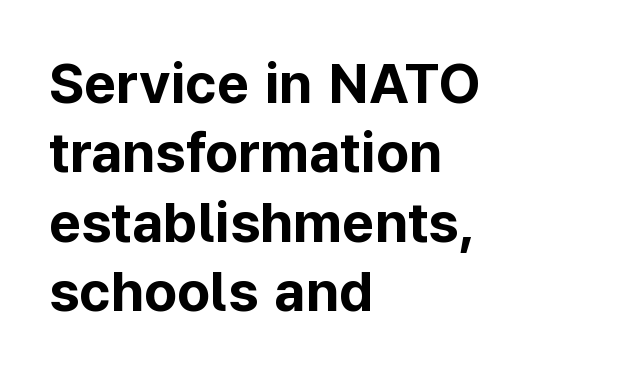
Character widths vary here, with narrow letters taking less room than wide ones. This rendering leaves character spacing at its baseline value. The lines in this sample share a left origin and differ only in where they stop. A typesetter would label this face a sans. A typesetter would mark this as roman, not italic.
